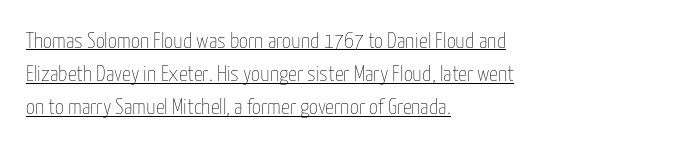
The image shows 22 px text type, upright; set left-aligned, normal line spacing (1.51x), normal letter spacing, underlined.
